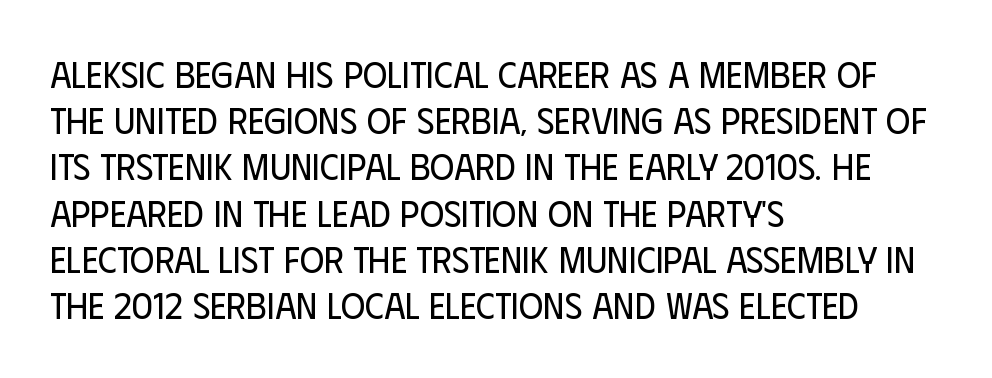
Q: Is the text bold? A: No.
Q: Is the text italic (slanted)? A: No, it is upright.
Q: Is the typeface a serif or a sans-serif typeface? A: Sans-serif.
Q: Is the text underlined? A: No.
Q: How is the paragraph aligned? A: Left-aligned.
Q: Is the spacing between letters normal or unusually wide? A: Normal.
Q: Is the spacing between lines tight, normal or loose? A: Normal.
Q: Width (condensed, normal, or wide)? A: Condensed.
Q: Stroke contrast? A: Low.
Q: x-height? A: Large.
Q: Monospaced? A: No.
